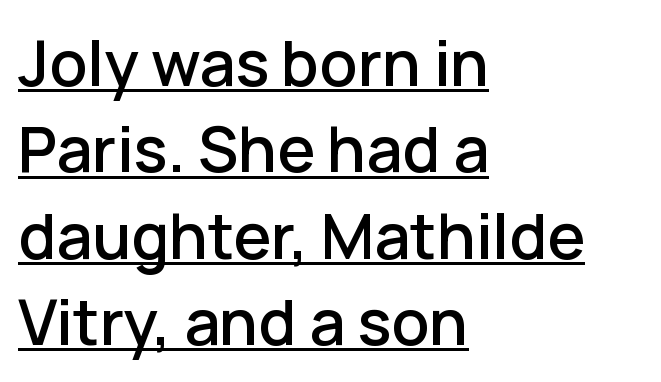
Does the copy run flush right? No — it runs flush left. Quick note: interline space is typical. Each letter keeps its own natural width here, so spacing adapts to shape. In terms of letterform style, serifs are entirely absent. The rendering keeps characters at their native spacing.
